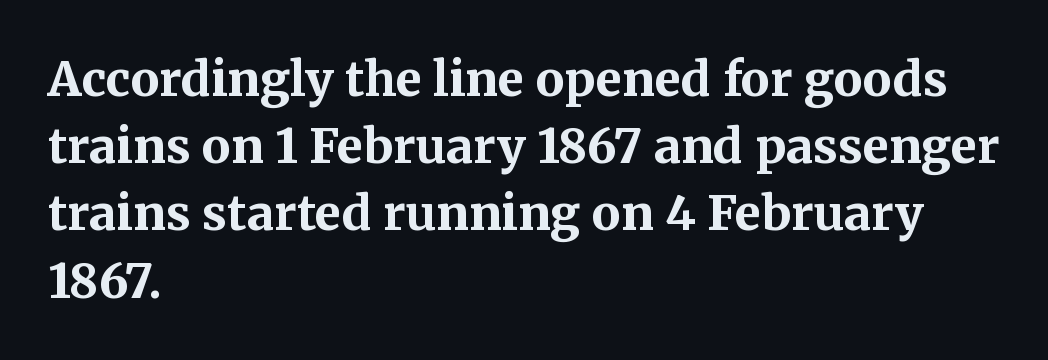
The image shows 48 px bold serif type, upright; set left-aligned, normal line spacing (1.4x), normal letter spacing, not underlined; medium stroke contrast and a medium x-height.
